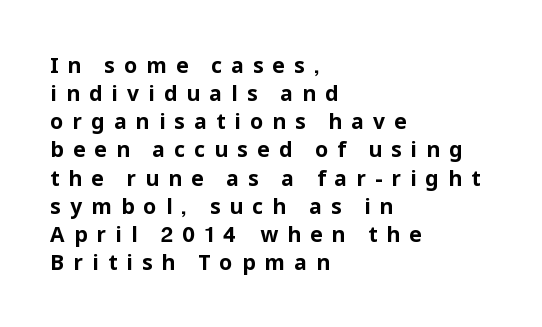
The image shows 21 px bold type, upright; set left-aligned, normal line spacing (1.34x), unusually wide letter spacing (+0.44 em), not underlined.
